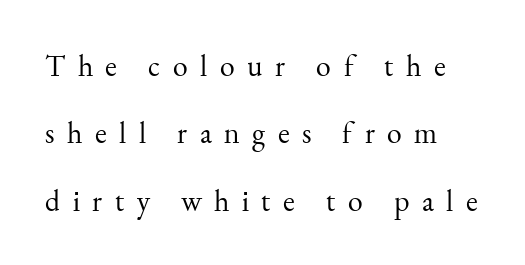
The image shows 30 px regular-weight serif type, upright; set loose line spacing (2.25x), unusually wide letter spacing (+0.42 em), not underlined; medium stroke contrast and a small x-height.
